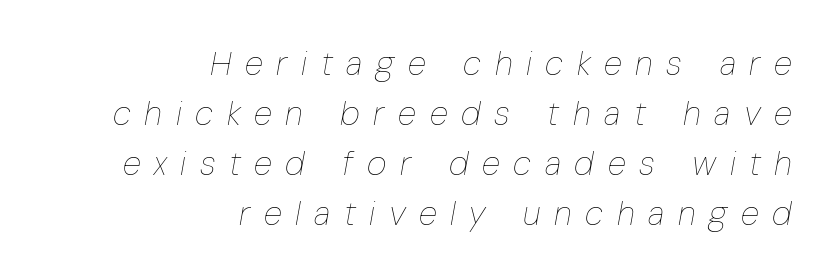
{"italic": "yes", "lean": "right", "slant_degrees": 10, "bold": "no", "weight": "thin", "width": "condensed", "stroke_contrast": "low", "x_height": "medium", "monospaced": "no", "underline": "no", "align": "right", "line_spacing": "normal", "line_spacing_ratio": 1.47, "letter_spacing": "wide", "letter_spacing_em": 0.4, "glyph_px": 34}
